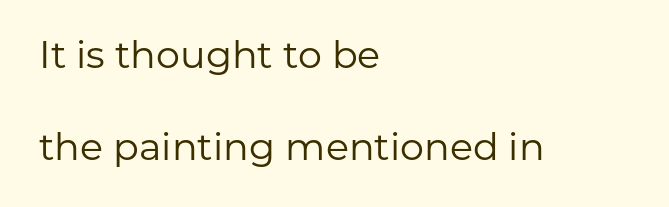
Q: Is the text bold? A: No.
Q: Is the text italic (slanted)? A: No, it is upright.
Q: Is the typeface a serif or a sans-serif typeface? A: Sans-serif.
Q: Is the text underlined? A: No.
Q: How is the paragraph aligned? A: Left-aligned.
Q: Is the spacing between letters normal or unusually wide? A: Normal.
Q: Is the spacing between lines tight, normal or loose? A: Loose.
Q: Width (condensed, normal, or wide)? A: Normal.
Q: Stroke contrast? A: Low.
Q: x-height? A: Medium.
Q: Monospaced? A: No.
